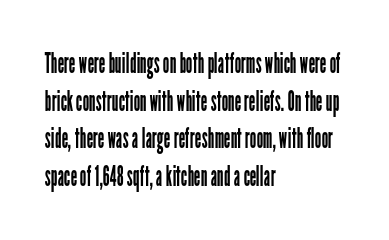
The image shows 29 px regular-weight, condensed sans-serif type, upright; set left-aligned, normal line spacing (1.3x), normal letter spacing, not underlined; low stroke contrast and a medium x-height.
